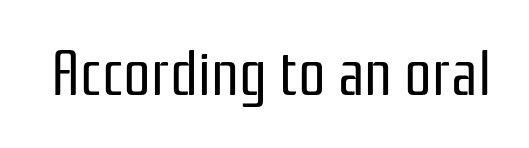
{"serif": "no", "italic": "no", "bold": "no", "weight": "regular", "width": "condensed", "stroke_contrast": "low", "x_height": "medium", "monospaced": "no", "underline": "no", "letter_spacing": "normal", "letter_spacing_em": 0.0, "glyph_px": 61}
